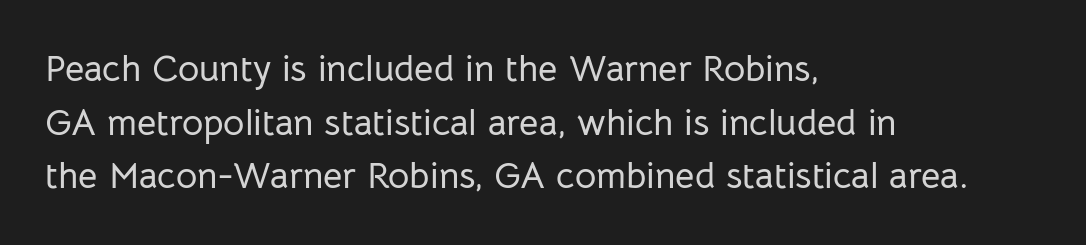
The image shows 37 px sans-serif type, upright; set left-aligned, normal line spacing (1.45x), normal letter spacing, not underlined; low stroke contrast and a medium x-height.
